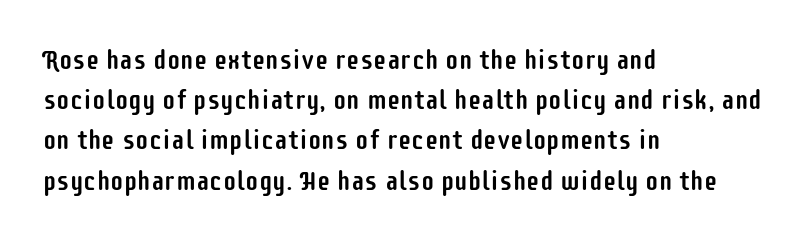
{"italic": "no", "underline": "no", "align": "left", "line_spacing": "normal", "line_spacing_ratio": 1.49, "letter_spacing": "normal", "letter_spacing_em": 0.0, "glyph_px": 27}
